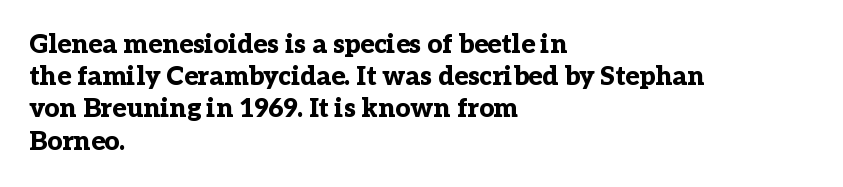
Q: Is the text bold? A: Yes.
Q: Is the text italic (slanted)? A: No, it is upright.
Q: Is the text underlined? A: No.
Q: How is the paragraph aligned? A: Left-aligned.
Q: Is the spacing between letters normal or unusually wide? A: Normal.
